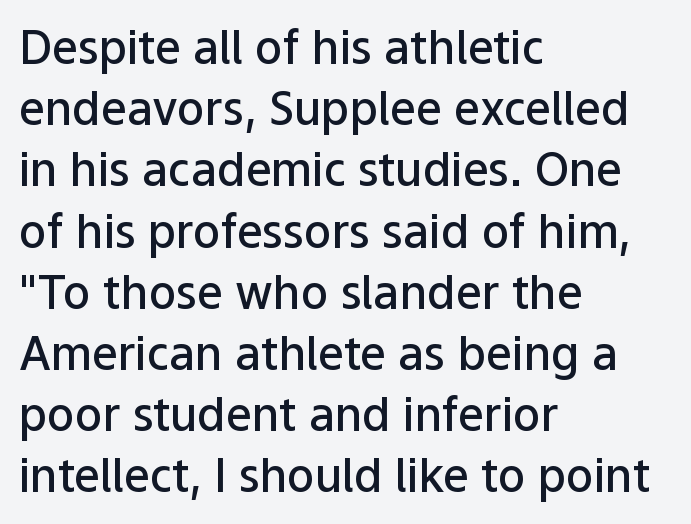
The image shows 46 px semibold sans-serif type, upright; set left-aligned, normal line spacing (1.33x), normal letter spacing, not underlined; low stroke contrast and a medium x-height.
